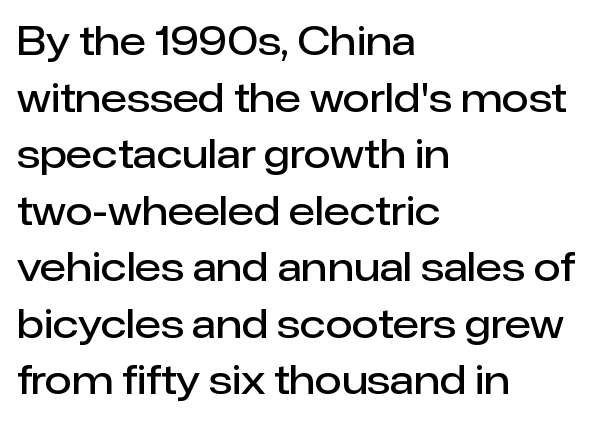
Q: Is the text bold? A: Semi-bold.
Q: Is the text italic (slanted)? A: No, it is upright.
Q: Is the typeface a serif or a sans-serif typeface? A: Sans-serif.
Q: Is the text underlined? A: No.
Q: How is the paragraph aligned? A: Left-aligned.
Q: Is the spacing between letters normal or unusually wide? A: Normal.
Q: Is the spacing between lines tight, normal or loose? A: Normal.
Q: Width (condensed, normal, or wide)? A: Normal.
Q: Stroke contrast? A: Low.
Q: x-height? A: Medium.
Q: Monospaced? A: No.
